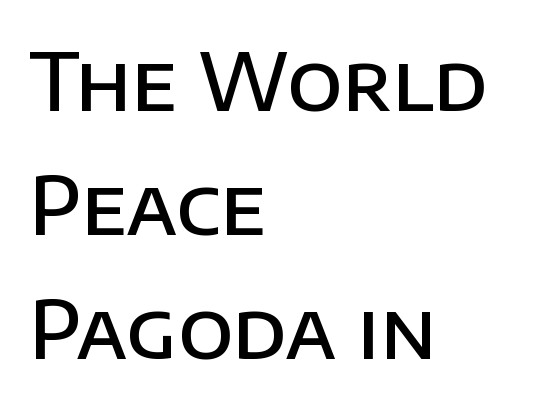
The image shows 79 px semibold sans-serif type, upright; set left-aligned, normal line spacing (1.57x), normal letter spacing, not underlined; low stroke contrast and a large x-height.
